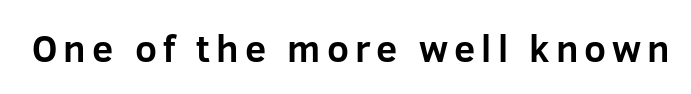
I'd describe the lettering as bold — thick and assertive. The letters carry no serifs — their stems end cleanly without finishing strokes. Looks like regular typesetting: each glyph gets only the width it needs. Italic: no, the glyphs are upright roman. The area under the type is left untouched.
